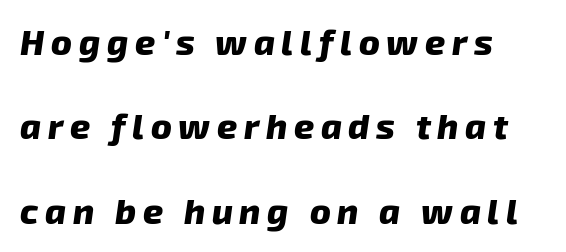
Honestly, the rows look like they've been pulled way apart. Leftover space on each line is placed entirely after the last word. Note the varied advance widths — an 'i' is clearly narrower than an 'm'. This is heavy type, rendered in bold. Compared with ordinary roman type, these characters are visibly tilted. Check the space under the baseline: it is left empty.
